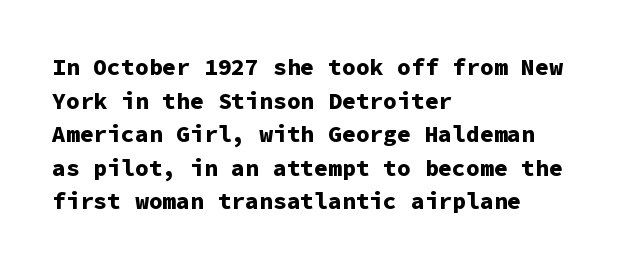
{"italic": "no", "bold": "yes", "underline": "no", "align": "left", "line_spacing": "normal", "line_spacing_ratio": 1.46, "letter_spacing": "normal", "letter_spacing_em": 0.0, "glyph_px": 23}
